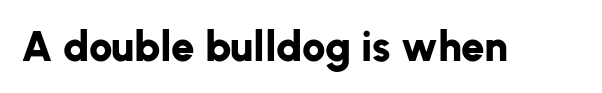
Clear beneath every line of the passage. What kind of face is this? One without serifs — a sans. Is the type bold? Yes — the strokes are clearly thick and heavy. Think of a printed novel: that variable character pitch is what you see here. The specimen reads as upright at a glance.
